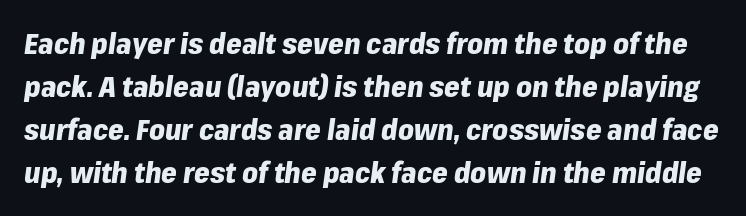
The image shows 28 px heavy type, italic (leaning right); set normal line spacing (1.53x), normal letter spacing, not underlined; low stroke contrast and a medium x-height.
